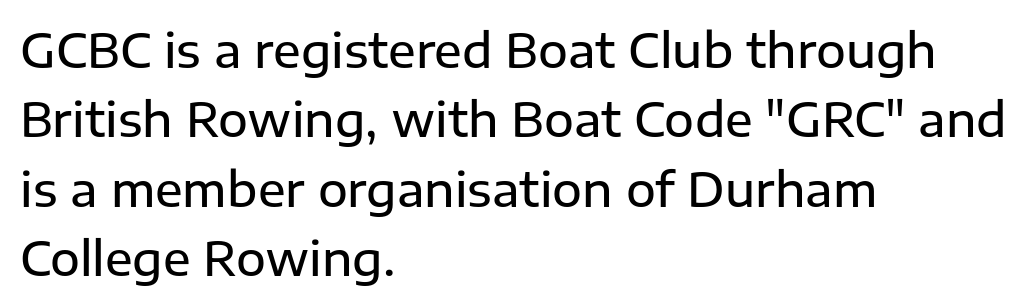
The image shows 46 px semibold sans-serif type, upright; set left-aligned, normal line spacing (1.51x), normal letter spacing, not underlined; low stroke contrast and a medium x-height.
